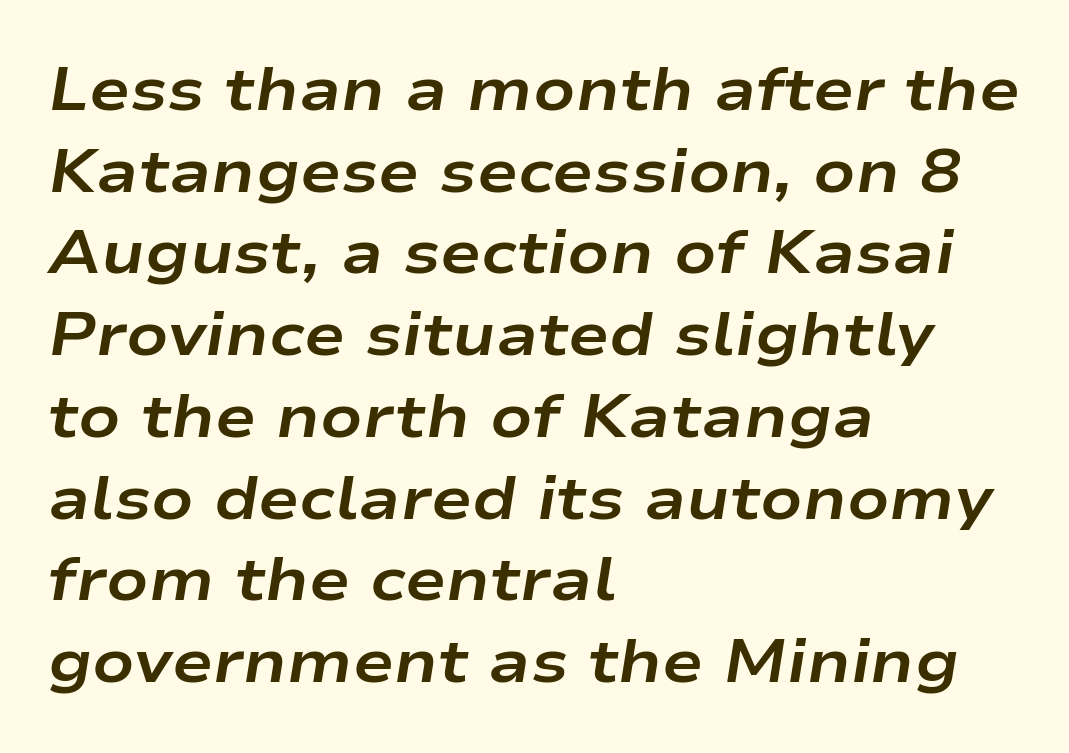
{"italic": "yes", "lean": "right", "slant_degrees": 9, "bold": "yes", "weight": "bold", "width": "wide", "stroke_contrast": "low", "x_height": "medium", "monospaced": "no", "underline": "no", "align": "left", "line_spacing": "normal", "line_spacing_ratio": 1.34, "letter_spacing": "normal", "letter_spacing_em": 0.0, "glyph_px": 61}
